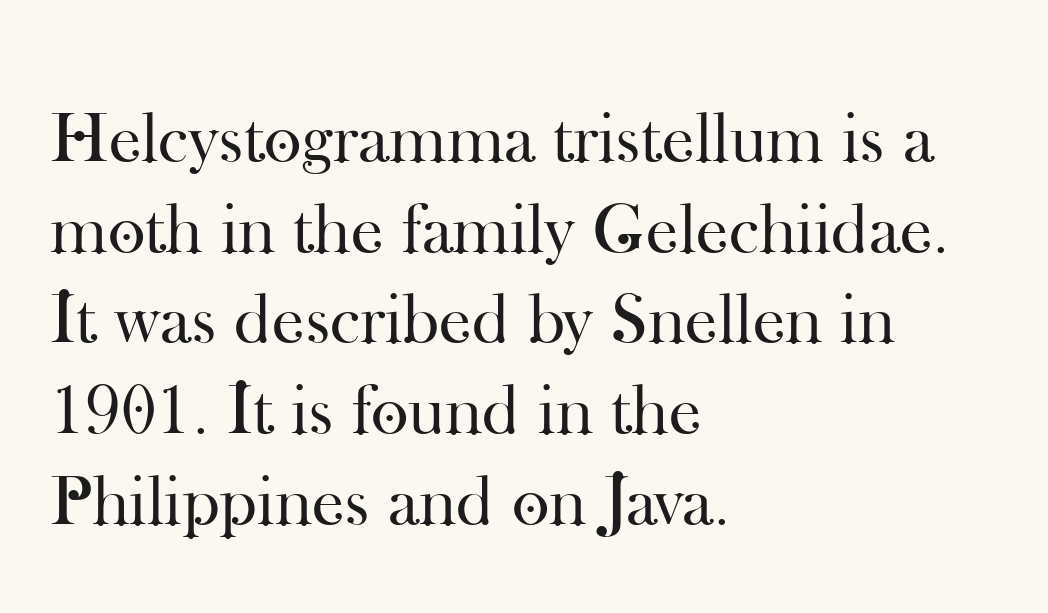
{"serif": "yes", "italic": "no", "bold": "no", "weight": "regular", "width": "normal", "stroke_contrast": "high", "x_height": "small", "monospaced": "no", "underline": "no", "align": "left", "line_spacing": "normal", "line_spacing_ratio": 1.26, "letter_spacing": "normal", "letter_spacing_em": 0.0, "glyph_px": 72}
